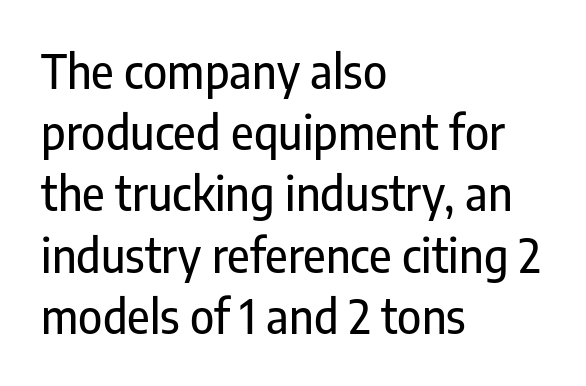
Q: Is the text italic (slanted)? A: No, it is upright.
Q: Is the typeface a serif or a sans-serif typeface? A: Sans-serif.
Q: Is the text underlined? A: No.
Q: How is the paragraph aligned? A: Left-aligned.
Q: Is the spacing between letters normal or unusually wide? A: Normal.
Q: Is the spacing between lines tight, normal or loose? A: Normal.
Q: Width (condensed, normal, or wide)? A: Condensed.
Q: Stroke contrast? A: Low.
Q: x-height? A: Medium.
Q: Monospaced? A: No.
